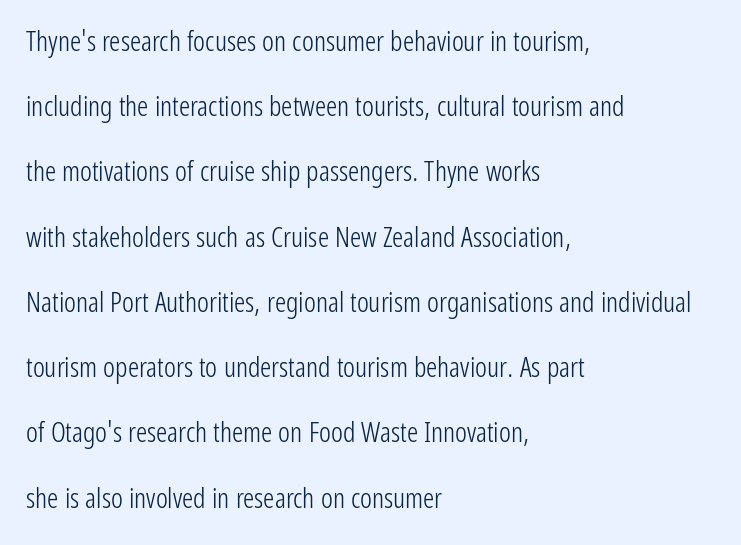
The image shows 28 px light, condensed sans-serif type, upright; set left-aligned, loose line spacing (2.33x), normal letter spacing, not underlined; low stroke contrast and a medium x-height.
